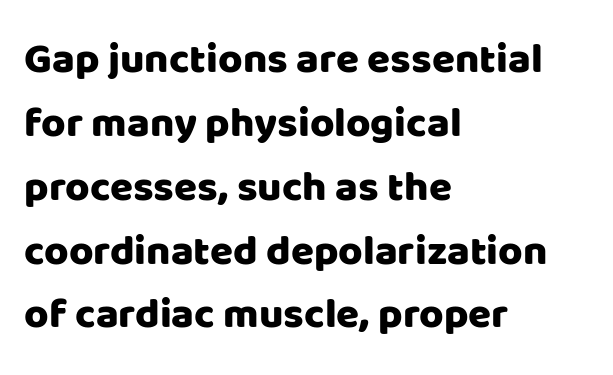
Q: Is the text italic (slanted)? A: No, it is upright.
Q: Is the typeface a serif or a sans-serif typeface? A: Sans-serif.
Q: Is the text underlined? A: No.
Q: How is the paragraph aligned? A: Left-aligned.
Q: Is the spacing between letters normal or unusually wide? A: Normal.
Q: Is the spacing between lines tight, normal or loose? A: Normal.
Q: Width (condensed, normal, or wide)? A: Normal.
Q: Stroke contrast? A: Low.
Q: x-height? A: Large.
Q: Monospaced? A: No.
